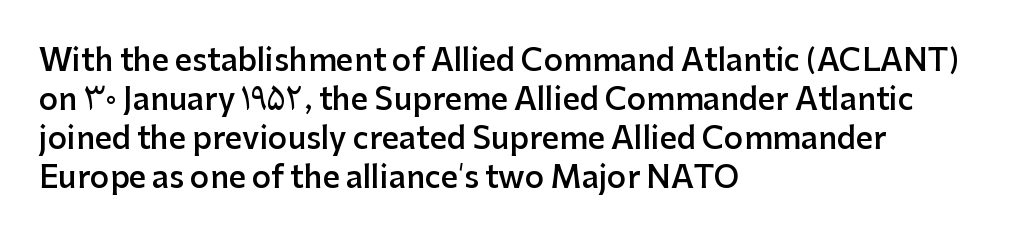
The image shows 30 px semibold sans-serif type, upright; set left-aligned, normal line spacing (1.3x), normal letter spacing, not underlined; low stroke contrast and a medium x-height.
